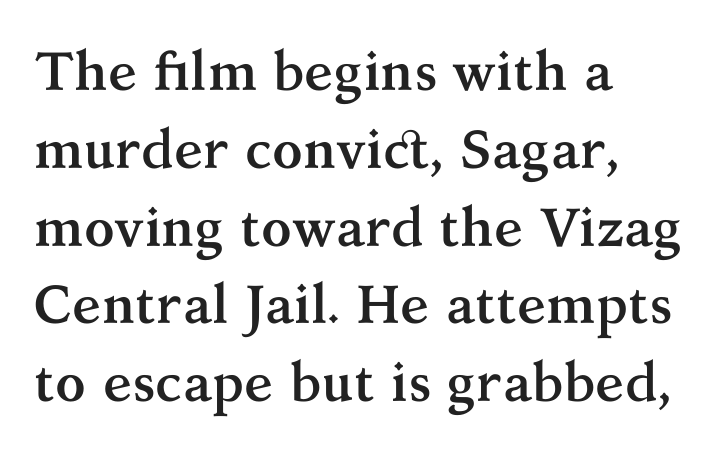
The image shows 54 px semibold serif type, upright; set left-aligned, normal line spacing (1.44x), normal letter spacing, not underlined; medium stroke contrast and a medium x-height.
